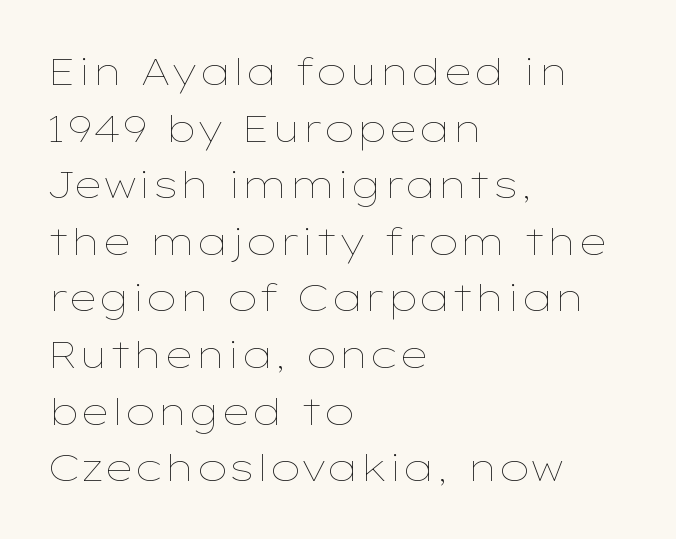
The image shows 38 px thin, wide type, upright; set left-aligned, normal line spacing (1.49x), normal letter spacing, not underlined; low stroke contrast and a medium x-height.
